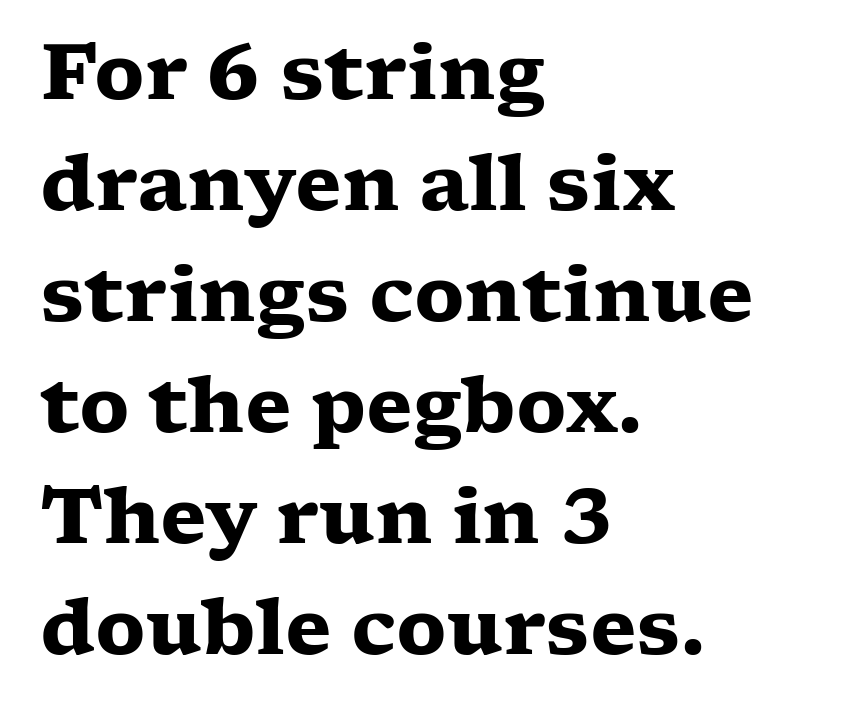
The image shows 76 px heavy, wide serif type, upright; set left-aligned, normal line spacing (1.46x), normal letter spacing, not underlined; low stroke contrast and a medium x-height.
